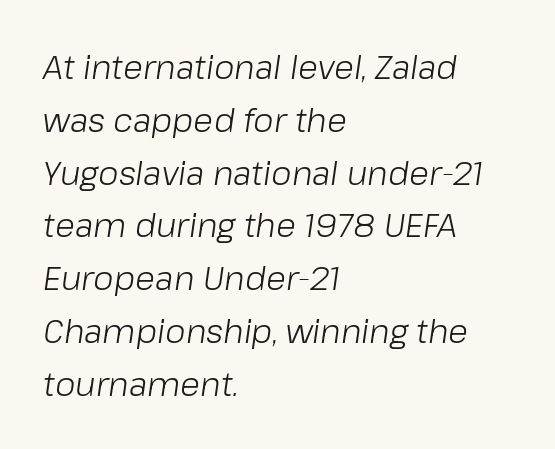
The image shows 33 px light type, italic (leaning right); set left-aligned, normal line spacing (1.6x), normal letter spacing, not underlined; low stroke contrast and a medium x-height.
